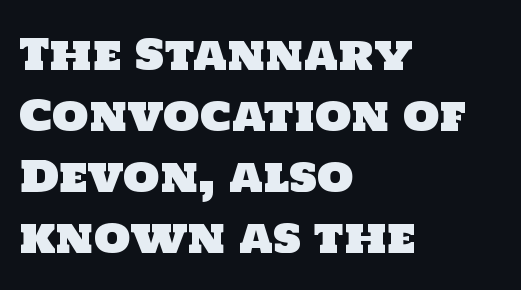
The image shows 42 px sans-serif type; set left-aligned, normal line spacing (1.45x), normal letter spacing, not underlined; low stroke contrast and a large x-height.
